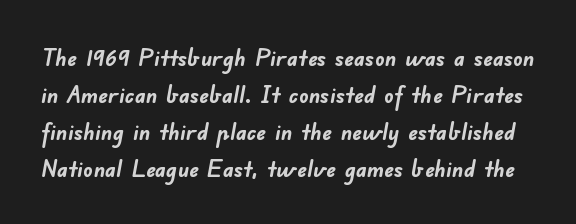
The image shows 24 px bold type; set normal line spacing (1.54x), normal letter spacing, not underlined.
